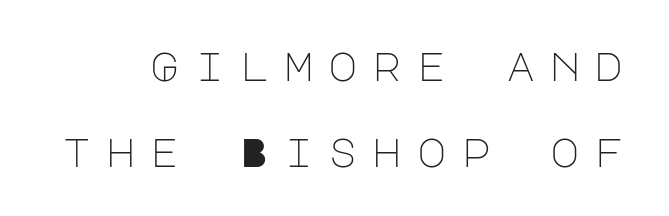
You can tell it's not italic because the verticals are truly vertical. Widely set lines give the paragraph a tall, airy silhouette. The letterforms sit at book weight or below. What stands out about the letter spacing? Its width — letters are far apart. The designer went with a sans here, leaving each stem footless. The strip under each line holds only bare page.
